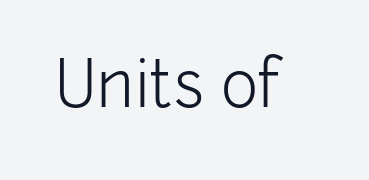
The image shows 63 px light sans-serif type, upright; set normal letter spacing, not underlined; low stroke contrast and a medium x-height.
